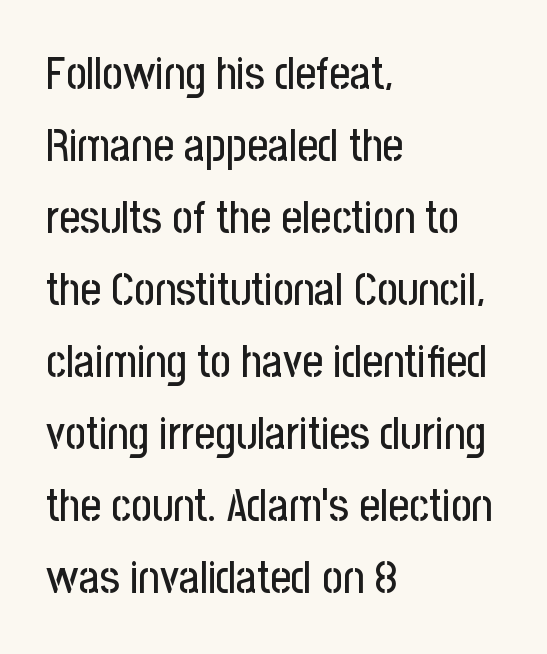
The face used here is a sans, in the tradition of grotesques and geometrics. Line starts are locked; line ends wander. The rows are spaced the way most documents space them. Anything drawn beneath the words? Only blank space.
